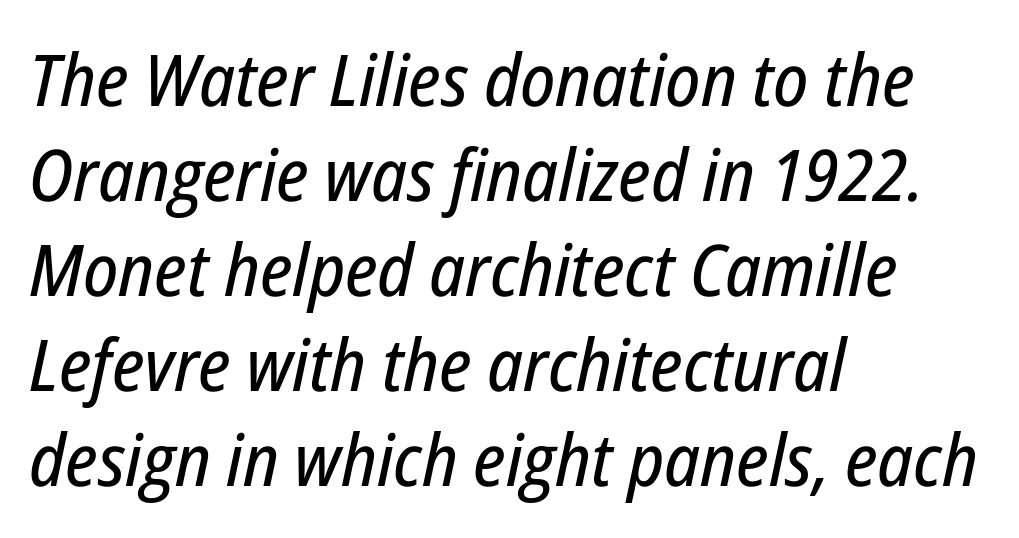
The image shows 72 px condensed type, italic (leaning right); set left-aligned, normal line spacing (1.32x), normal letter spacing, not underlined; low stroke contrast and a medium x-height.
